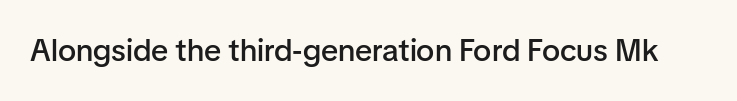
The space directly below the letters is spotless. The letters advance in unequal steps, a hallmark of proportional type. Look at the stroke-to-counter ratio: somewhat heavy, a semibold. Glyph-to-glyph distance matches everyday printed text.
